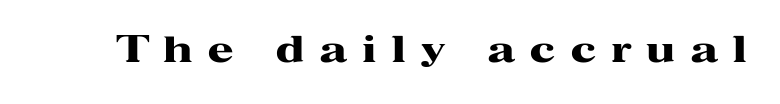
{"serif": "yes", "italic": "no", "bold": "yes", "weight": "heavy", "width": "wide", "stroke_contrast": "high", "x_height": "medium", "monospaced": "no", "underline": "no", "letter_spacing": "wide", "letter_spacing_em": 0.42, "glyph_px": 37}
